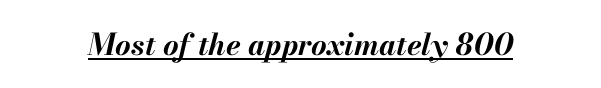
{"italic": "yes", "lean": "right", "slant_degrees": 13, "bold": "yes", "weight": "bold", "width": "normal", "stroke_contrast": "medium", "x_height": "small", "monospaced": "no", "underline": "yes", "letter_spacing": "normal", "letter_spacing_em": 0.0, "glyph_px": 30}
